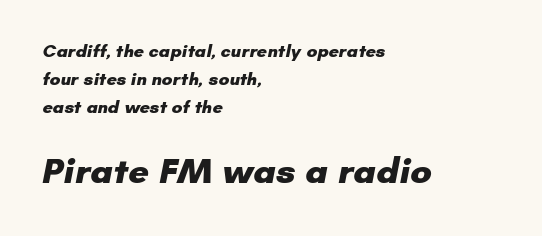
Serif or sans? Sans — the stroke terminals are bare. The font is running at its bold setting. Varying glyph widths throughout — classic text-font behaviour. This rendering uses left alignment, leaving the right contour irregular. The rendering uses a moderate line-height, typical for paragraphs. In this sample the second text group is rendered at the bigger scale.
